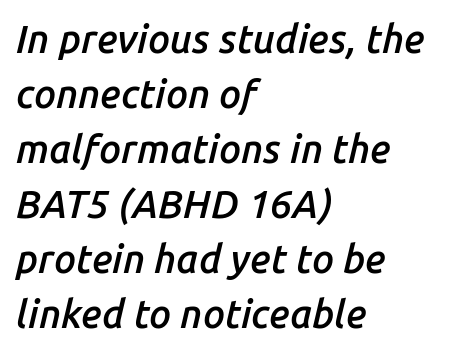
This is moderately heavy type, rendered in semibold. Nobody drew a line under any word here. Rows of type keep a routine distance in the vertical direction. The paragraph has a hard left edge and a soft right edge. Tall strokes in this sample are angled rather than plumb. Glyph-to-glyph distance matches everyday printed text.
